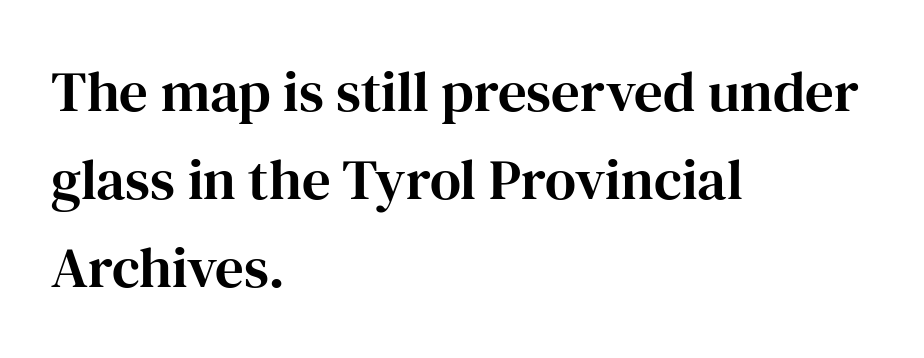
{"serif": "yes", "italic": "no", "width": "normal", "stroke_contrast": "high", "x_height": "medium", "monospaced": "no", "underline": "no", "align": "left", "line_spacing": "normal", "line_spacing_ratio": 1.54, "letter_spacing": "normal", "letter_spacing_em": 0.0, "glyph_px": 57}
